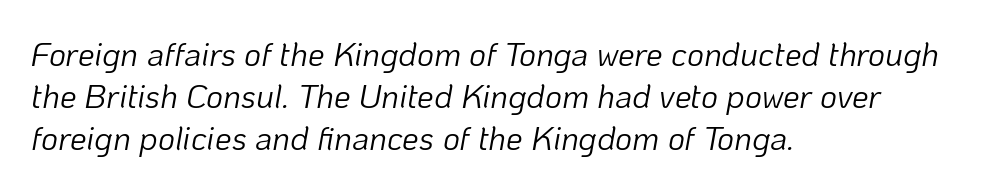
The image shows 33 px light type, italic (leaning right); set left-aligned, normal line spacing (1.28x), normal letter spacing, not underlined; low stroke contrast and a medium x-height.
